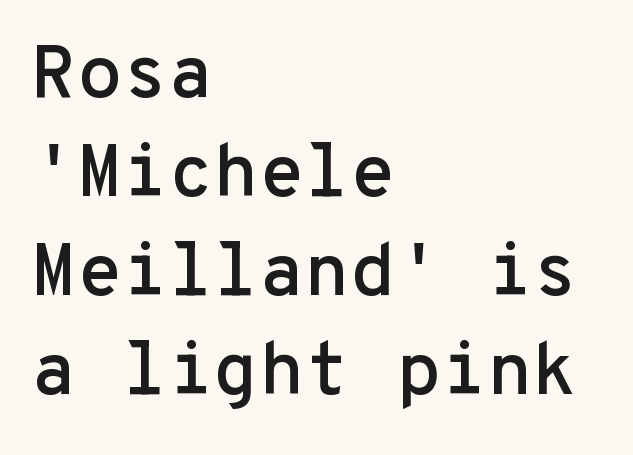
The image shows 74 px sans-serif type, upright, monospaced; set left-aligned, normal line spacing (1.34x), normal letter spacing, not underlined; low stroke contrast and a medium x-height.
